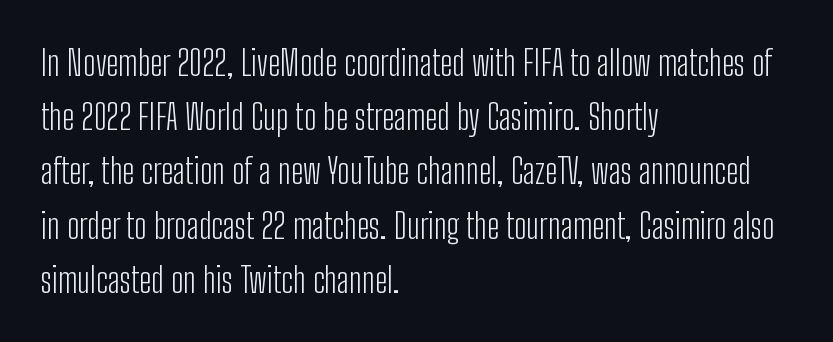
{"serif": "no", "italic": "no", "bold": "no", "weight": "light", "width": "condensed", "stroke_contrast": "low", "x_height": "medium", "monospaced": "no", "underline": "no", "align": "left", "line_spacing": "normal", "line_spacing_ratio": 1.55, "letter_spacing": "normal", "letter_spacing_em": 0.0, "glyph_px": 35}
